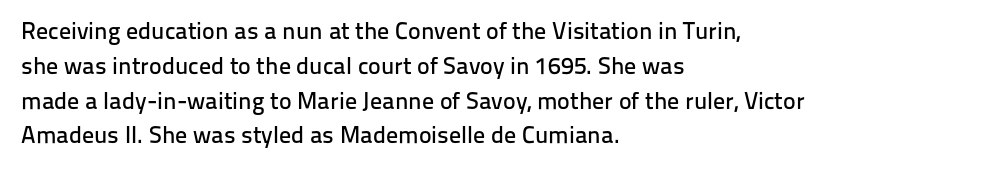
The image shows 24 px text type, upright; set left-aligned, normal line spacing (1.45x), normal letter spacing, not underlined.
